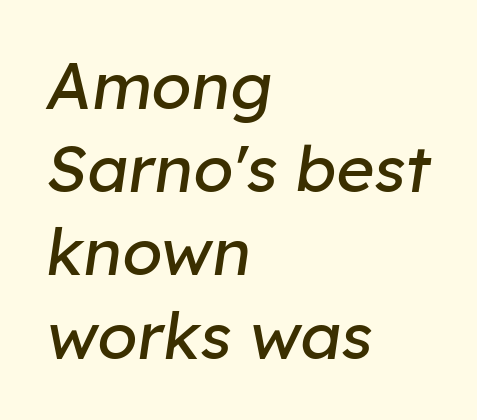
The rendering uses natural spacing where letterforms have individual widths. Letters rest on an invisible, unmarked baseline. Leading matches the norm, producing a regular column. Weight: regular or lighter. Does extra space separate the letters? No, they use regular spacing. A classic flush-left, rag-right setting is used for this passage.
